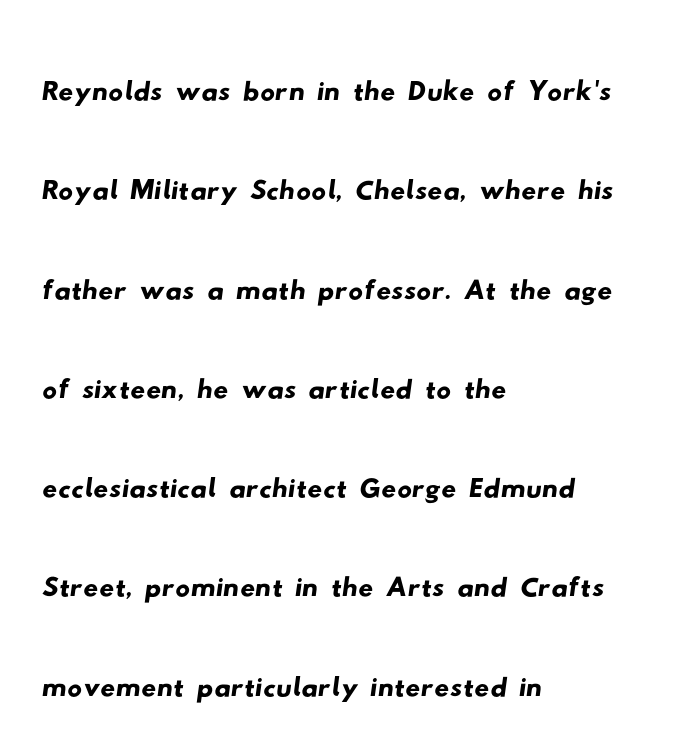
The lines in this sample share a left origin and differ only in where they stop. The words here are not underlined. A typesetter would label this face a sans. One glance says typical: line gaps are just what's usual. Here the designer chose a conventional face with non-uniform glyph widths.
